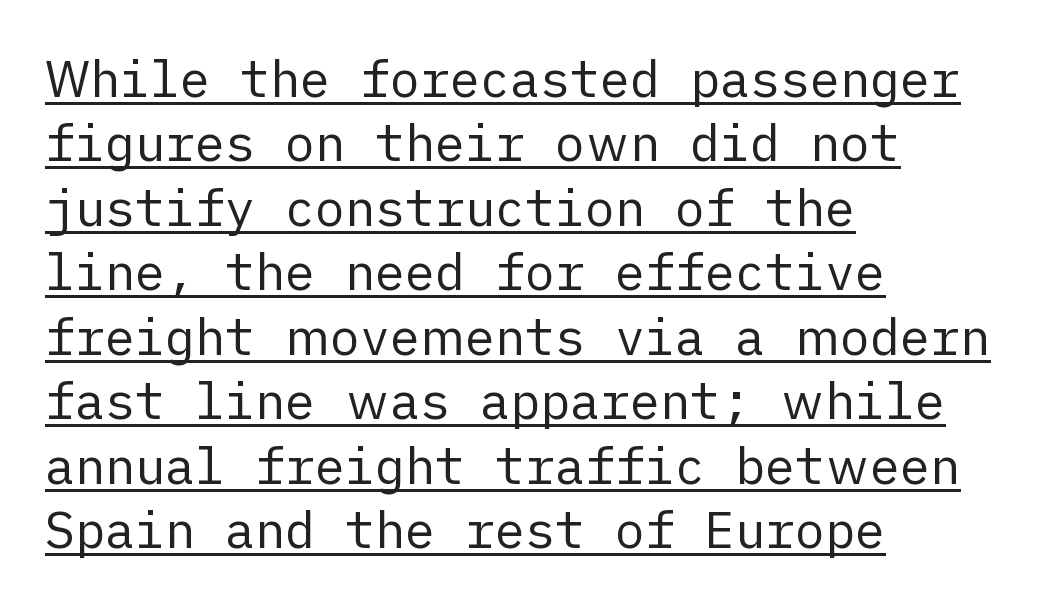
How are the letters spaced? Ordinarily, with no added tracking. The glyphs are accompanied by a horizontal stroke just below them. A typesetter would label this face a sans. Honestly, the row spacing looks completely unremarkable. The font's upright variant was chosen for this text.
